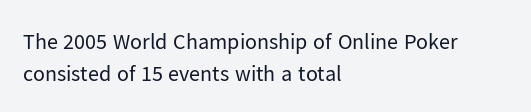
This sample uses an upright cut, with every glyph sitting square on the baseline. Check the space under the baseline: it is left empty. These lines are set flush left with a ragged right edge. Weight: not bold — regular or lighter.
